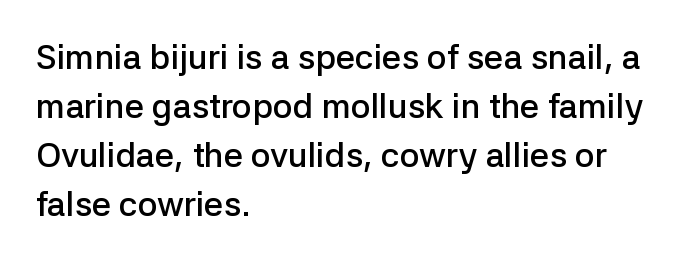
Baseline-to-baseline distance is the conventional proportion of letter height. Underlining? Definitely not there. Typographic density is moderately raised because the face is semibold. These lines are rendered in a variable-pitch font.
